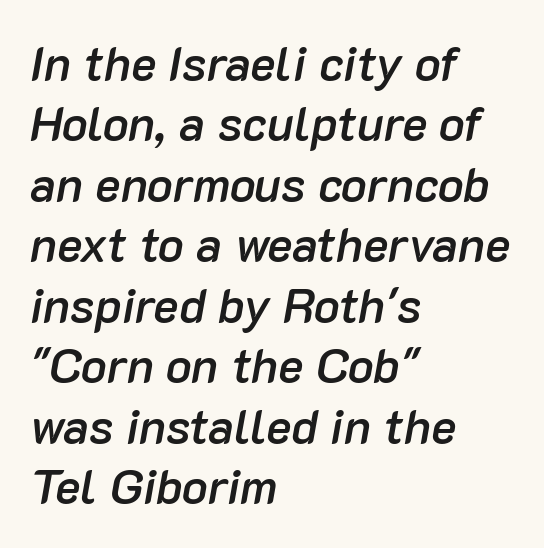
Q: Is the text bold? A: Semi-bold.
Q: Is the text italic (slanted)? A: Yes, it leans right by about 10 degrees.
Q: Is the text underlined? A: No.
Q: How is the paragraph aligned? A: Left-aligned.
Q: Is the spacing between letters normal or unusually wide? A: Normal.
Q: Is the spacing between lines tight, normal or loose? A: Normal.
Q: Width (condensed, normal, or wide)? A: Normal.
Q: Stroke contrast? A: Low.
Q: x-height? A: Medium.
Q: Monospaced? A: No.
